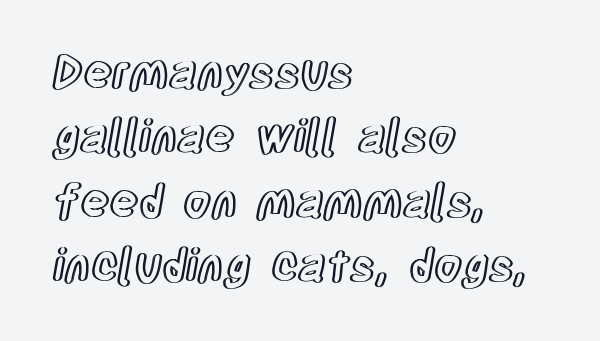
How would I describe the line gaps? Plain and ordinary. The rendering uses natural spacing where letterforms have individual widths. The face used here is rendered with its standard letterfit. A student would call this left alignment; a typographer would say flush left, rag right. Glance below the letters and you will spot only blank space.
